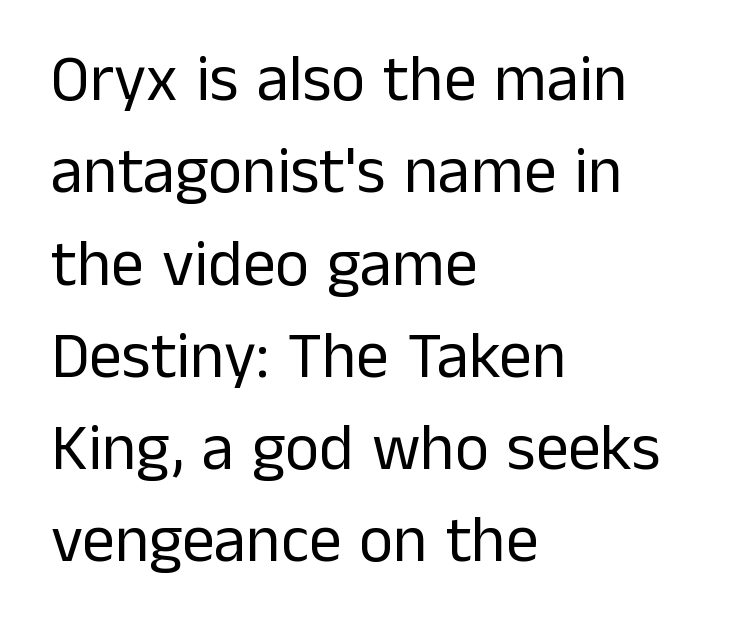
{"serif": "no", "italic": "no", "bold": "no", "weight": "regular", "width": "normal", "stroke_contrast": "low", "x_height": "medium", "monospaced": "no", "underline": "no", "align": "left", "line_spacing": "normal", "line_spacing_ratio": 1.42, "letter_spacing": "normal", "letter_spacing_em": 0.0, "glyph_px": 65}
